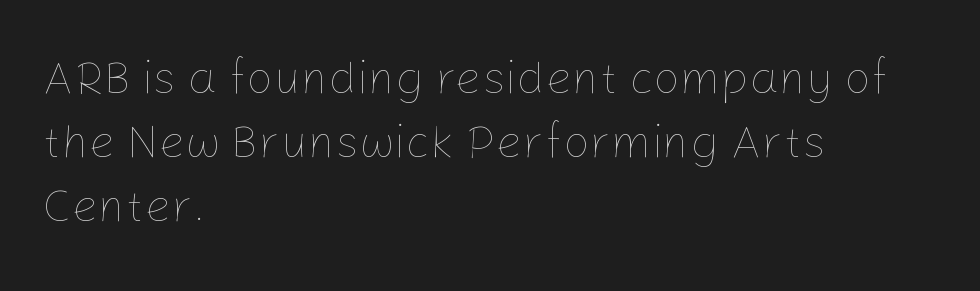
Q: Is the text bold? A: No.
Q: Is the text italic (slanted)? A: No, it is upright.
Q: Is the text underlined? A: No.
Q: How is the paragraph aligned? A: Left-aligned.
Q: Is the spacing between letters normal or unusually wide? A: Normal.
Q: Is the spacing between lines tight, normal or loose? A: Normal.
Q: Width (condensed, normal, or wide)? A: Normal.
Q: Stroke contrast? A: Low.
Q: x-height? A: Medium.
Q: Monospaced? A: No.
